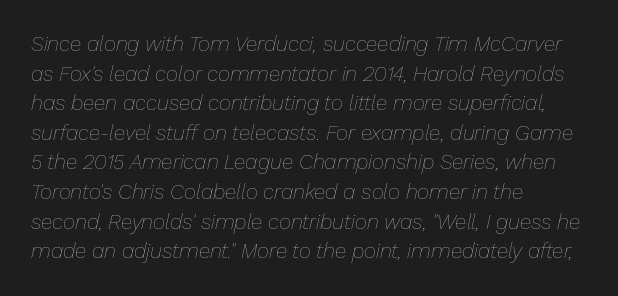
Q: Is the text bold? A: No.
Q: Is the text italic (slanted)? A: Yes, it leans right by about 13 degrees.
Q: Is the text underlined? A: No.
Q: How is the paragraph aligned? A: Left-aligned.
Q: Is the spacing between letters normal or unusually wide? A: Normal.
Q: Is the spacing between lines tight, normal or loose? A: Normal.
